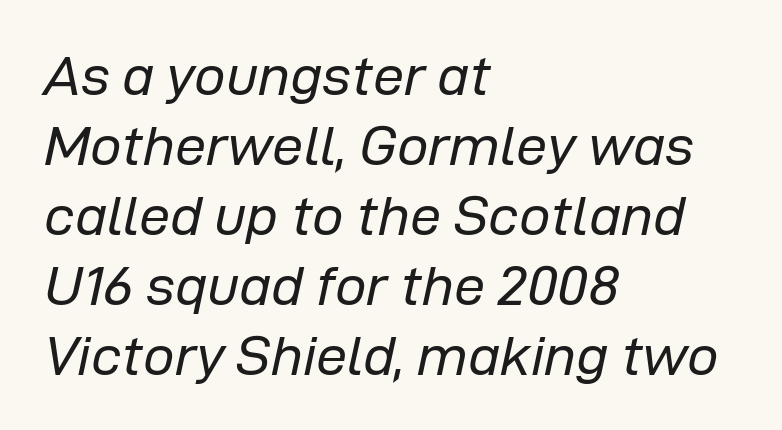
The image shows 56 px regular-weight type, italic (leaning right); set left-aligned, normal line spacing (1.25x), normal letter spacing, not underlined; low stroke contrast and a medium x-height.
